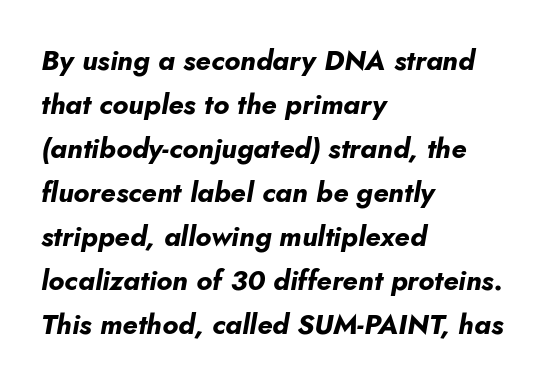
A typesetter would call this proportional, since set widths differ per character. Italic: yes, the glyphs are oblique. Reading down the block, your eye returns to a fixed left position each line. The passage shown stacks its lines at a standard gap.
